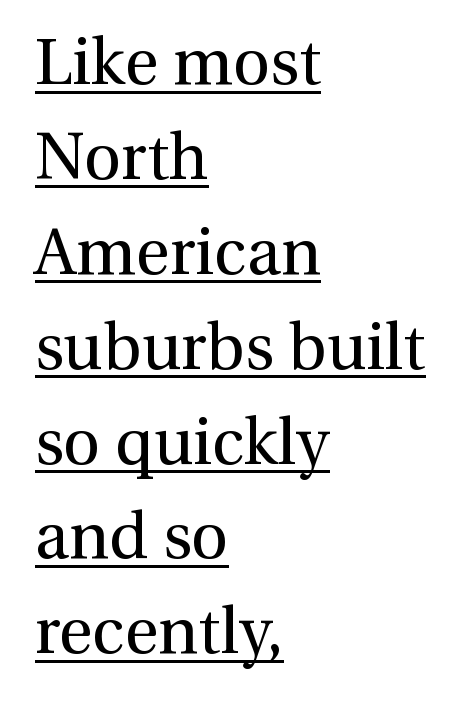
This rendering employs a face with finishing strokes, i.e., a serif. This is not heavy type; no bold has been used. The axis of the letterforms is exactly vertical. The horizontal fit of the characters is conventional and even.
